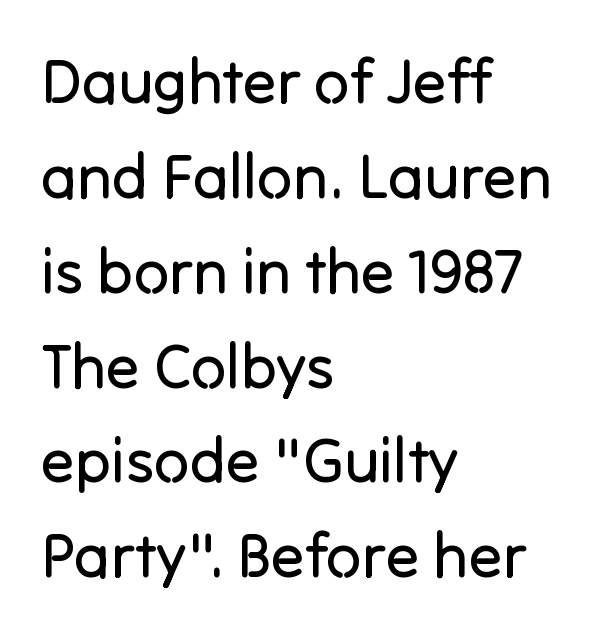
Q: Is the text bold? A: No.
Q: Is the text italic (slanted)? A: No, it is upright.
Q: Is the typeface a serif or a sans-serif typeface? A: Sans-serif.
Q: Is the text underlined? A: No.
Q: How is the paragraph aligned? A: Left-aligned.
Q: Is the spacing between letters normal or unusually wide? A: Normal.
Q: Is the spacing between lines tight, normal or loose? A: Normal.
Q: Width (condensed, normal, or wide)? A: Normal.
Q: Stroke contrast? A: Low.
Q: x-height? A: Medium.
Q: Monospaced? A: No.
